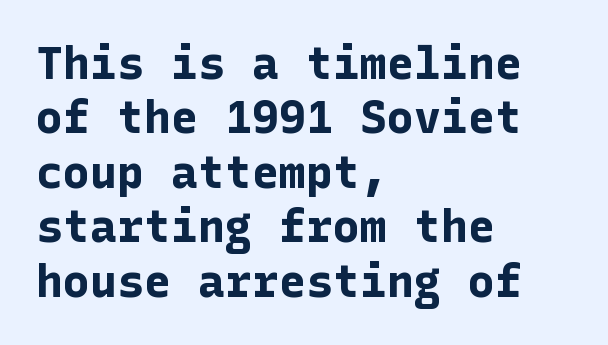
Q: Is the text bold? A: Yes.
Q: Is the text italic (slanted)? A: No, it is upright.
Q: Is the typeface a serif or a sans-serif typeface? A: Sans-serif.
Q: Is the text underlined? A: No.
Q: How is the paragraph aligned? A: Left-aligned.
Q: Is the spacing between letters normal or unusually wide? A: Normal.
Q: Width (condensed, normal, or wide)? A: Normal.
Q: Stroke contrast? A: Low.
Q: x-height? A: Medium.
